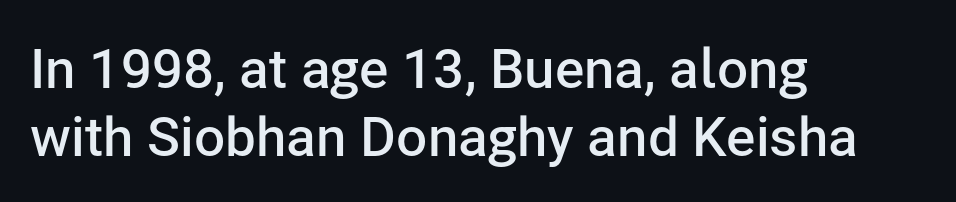
Quick note: not italic, upright. The designer went with a sans here, leaving each stem footless. Every letter is mildly thick-stroked: semibold rather than bold. You could call the tracking neutral — neither tight nor loose. The gap between lines stays unmarked.
